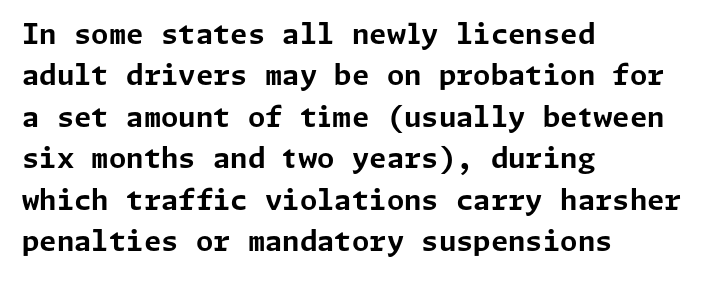
The strokes are fattened all the way to bold. Unlike a traditional serif, this face leaves its strokes unadorned. Decoration check: the copy has no underline. These lines are set flush left with a ragged right edge. A roman cut, with each character standing at attention. Interline gaps are of average width in this sample.
